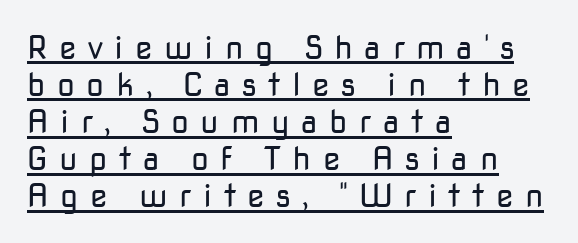
Q: Is the text bold? A: No.
Q: Is the text italic (slanted)? A: No, it is upright.
Q: Is the typeface a serif or a sans-serif typeface? A: Sans-serif.
Q: Is the text underlined? A: Yes.
Q: How is the paragraph aligned? A: Left-aligned.
Q: Is the spacing between letters normal or unusually wide? A: Unusually wide.
Q: Width (condensed, normal, or wide)? A: Normal.
Q: Stroke contrast? A: Low.
Q: x-height? A: Medium.
Q: Monospaced? A: No.
